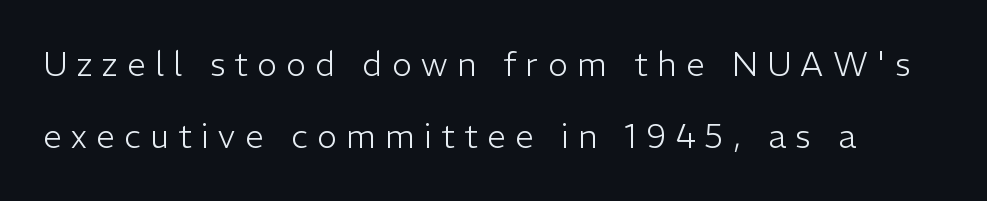
The image shows 33 px light sans-serif type, upright; set loose line spacing (2.19x), unusually wide letter spacing (+0.29 em), not underlined; low stroke contrast and a medium x-height.
